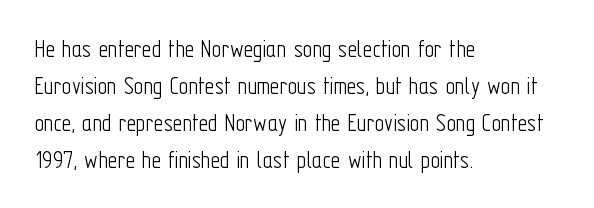
Q: Is the text bold? A: No.
Q: Is the text italic (slanted)? A: No, it is upright.
Q: Is the text underlined? A: No.
Q: How is the paragraph aligned? A: Left-aligned.
Q: Is the spacing between letters normal or unusually wide? A: Normal.
Q: Is the spacing between lines tight, normal or loose? A: Normal.
